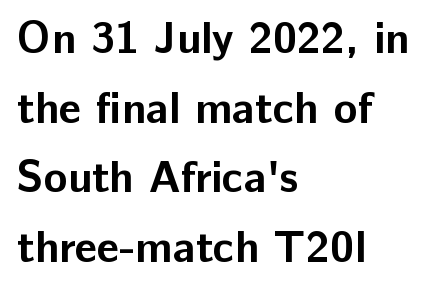
Underlining? Definitely not there. Typographic density is high because the face is bold. Looks like regular typesetting: each glyph gets only the width it needs. The lines sit at an ordinary, default distance from one another. The typography opts for an upright posture over an oblique one.
